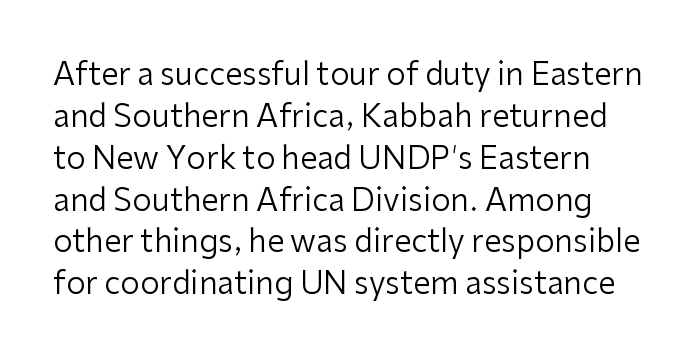
{"serif": "no", "italic": "no", "bold": "no", "weight": "regular", "width": "normal", "stroke_contrast": "low", "x_height": "medium", "monospaced": "no", "underline": "no", "line_spacing": "normal", "line_spacing_ratio": 1.35, "letter_spacing": "normal", "letter_spacing_em": 0.0, "glyph_px": 31}
